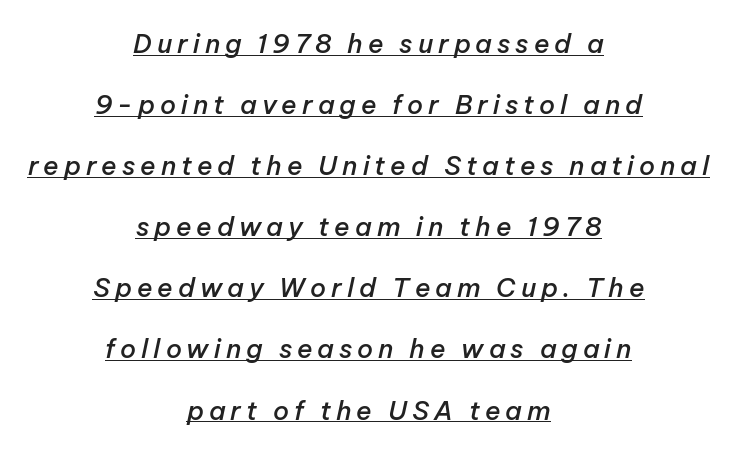
{"italic": "yes", "lean": "right", "slant_degrees": 12, "bold": "semi", "underline": "yes", "align": "center", "line_spacing": "loose", "line_spacing_ratio": 2.35, "glyph_px": 26}
